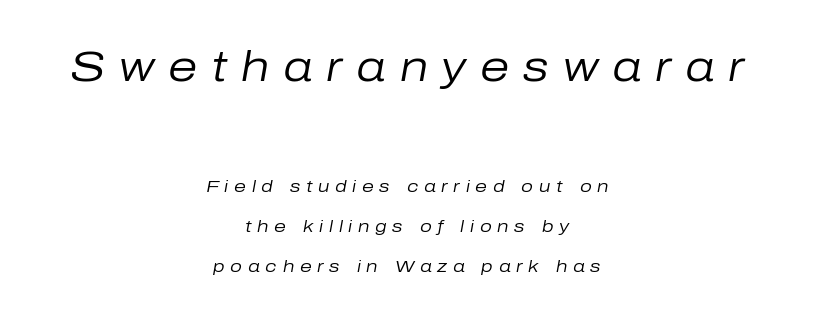
Typesetter's note — upper block bumped up in size, lower block left smaller. Glyph-to-glyph distance is far greater than everyday printed text. The rendering applies a slant to the glyphs. The face used here is proportionally spaced, like ordinary book or web type.
